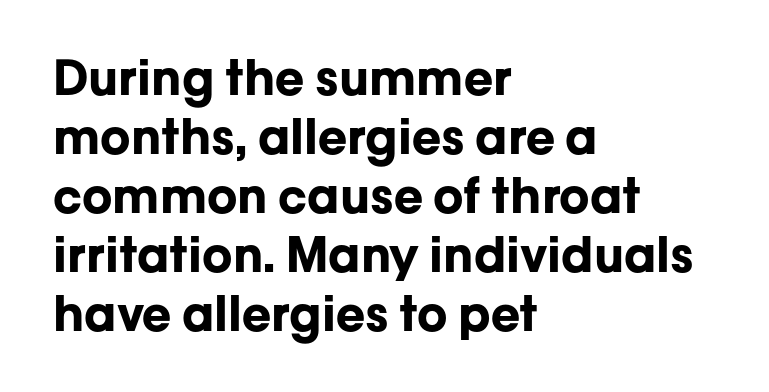
To sum up the face: it is a sans, with no serifs. Every row of glyphs begins at an identical x-position on the left. The line texture is even and compact thanks to regular tracking. Summary of weight: heavy, a full bold.
